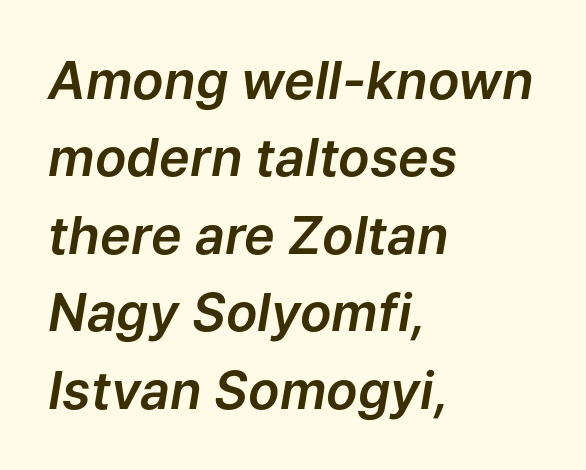
{"italic": "yes", "lean": "right", "slant_degrees": 9, "width": "normal", "stroke_contrast": "low", "x_height": "medium", "monospaced": "no", "underline": "no", "align": "left", "line_spacing": "normal", "line_spacing_ratio": 1.49, "letter_spacing": "normal", "letter_spacing_em": 0.0, "glyph_px": 52}
